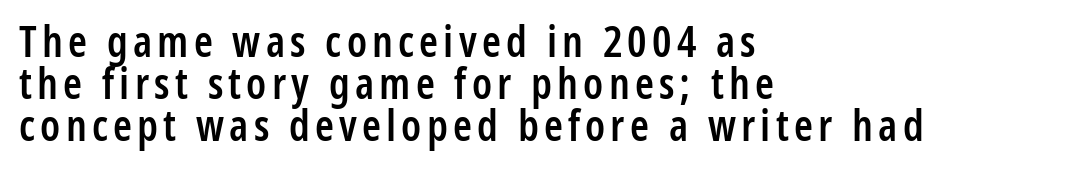
{"serif": "no", "italic": "no", "bold": "semi", "weight": "semibold", "width": "condensed", "stroke_contrast": "low", "x_height": "medium", "monospaced": "no", "underline": "no", "align": "left", "line_spacing": "tight", "line_spacing_ratio": 0.98, "glyph_px": 43}
